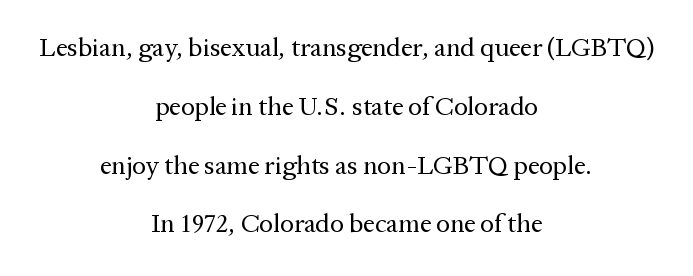
It's the straight-up-and-down kind of type. Visually the block forms a symmetrical silhouette, jagged on both flanks. Does extra space separate the letters? No, they use regular spacing. This rendering features lettering with no underline.
